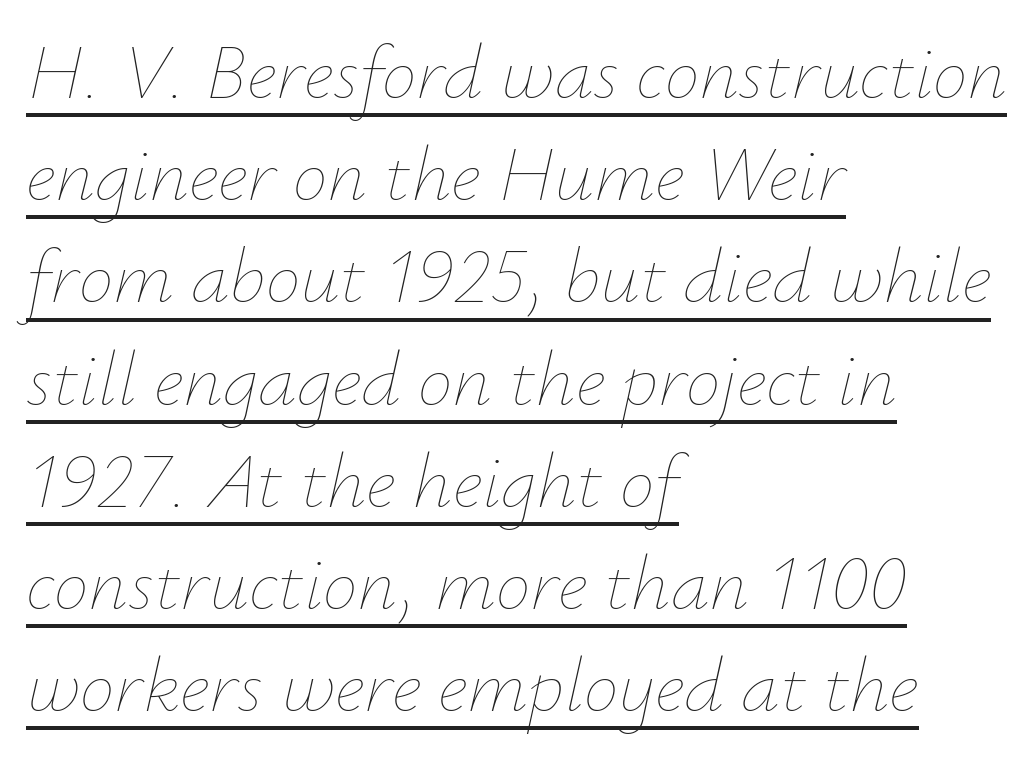
Q: Is the text bold? A: No.
Q: Is the text italic (slanted)? A: Yes, it leans right by about 12 degrees.
Q: Is the text underlined? A: Yes.
Q: How is the paragraph aligned? A: Left-aligned.
Q: Is the spacing between letters normal or unusually wide? A: Normal.
Q: Is the spacing between lines tight, normal or loose? A: Normal.
Q: Width (condensed, normal, or wide)? A: Normal.
Q: Stroke contrast? A: Low.
Q: x-height? A: Small.
Q: Monospaced? A: No.
